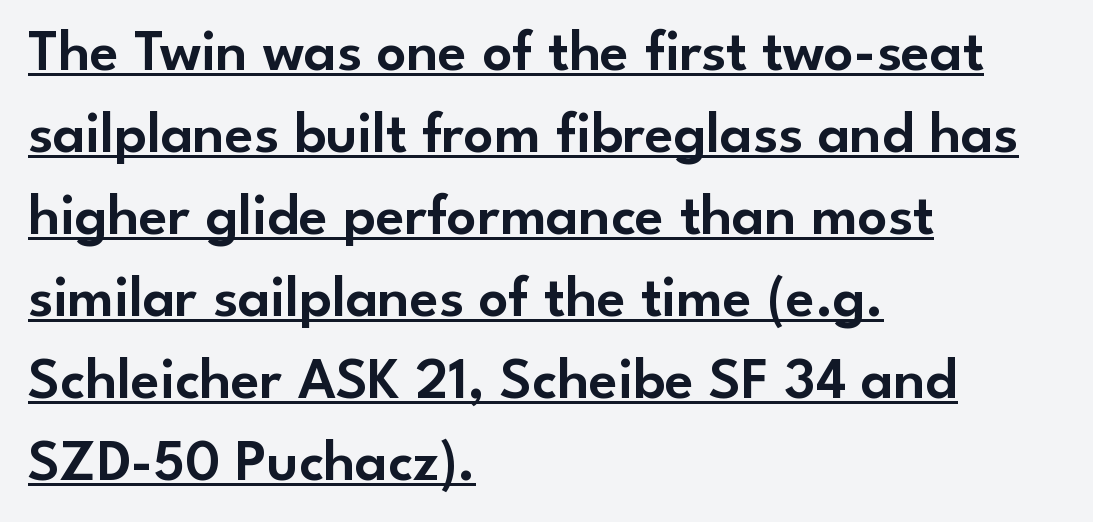
No extra tracking has been applied to these lines. The setting favours the left margin, as ordinary paragraphs usually do. Underlining? Definitely there. A normal amount of white space separates one row of letters from the next.
